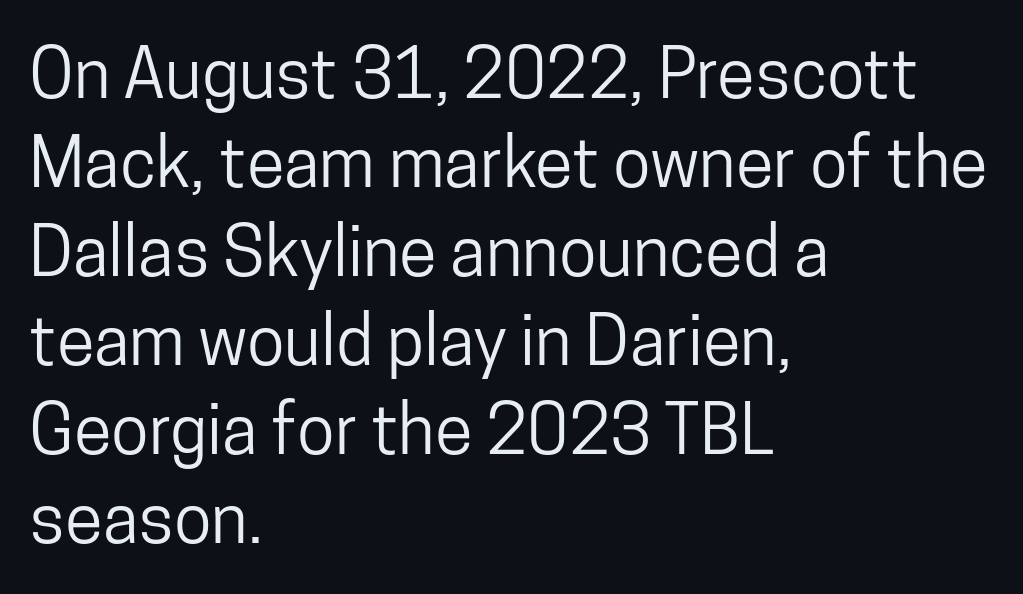
{"serif": "no", "italic": "no", "width": "condensed", "stroke_contrast": "low", "x_height": "medium", "monospaced": "no", "underline": "no", "align": "left", "line_spacing": "normal", "line_spacing_ratio": 1.29, "letter_spacing": "normal", "letter_spacing_em": 0.0, "glyph_px": 69}
